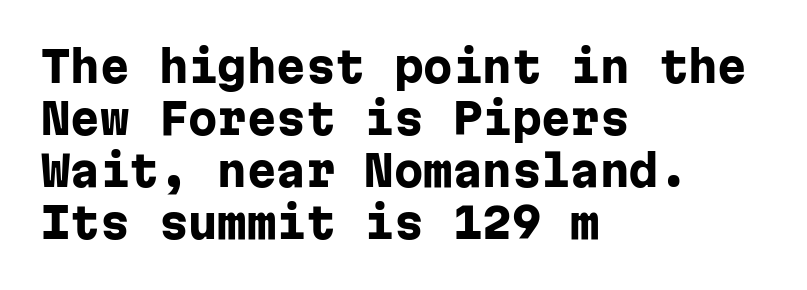
Rendered with straight, roman letterforms. You'd pick this weight for a headline — it's a proper bold. The ragged edge is on the right, which tells us the setting is flush left. The rendering uses typewriter-style spacing with identical character cells.
